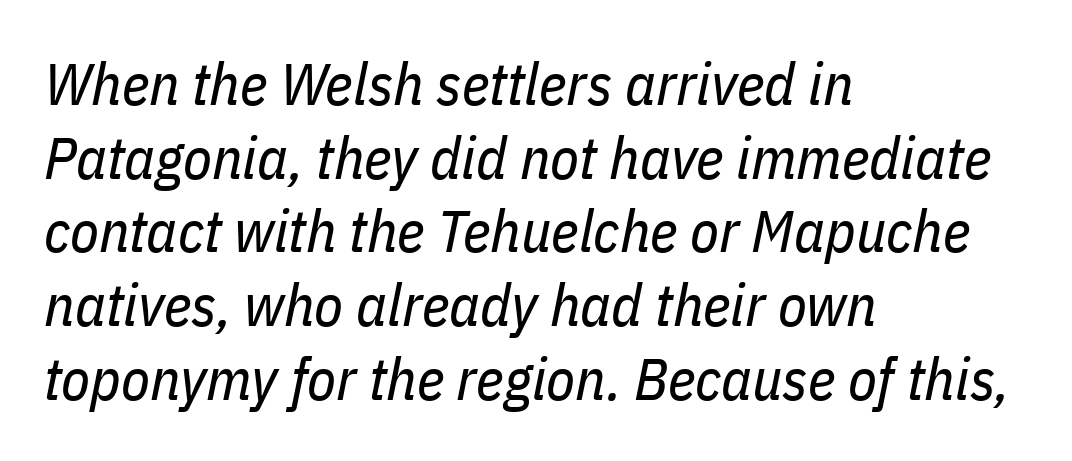
{"italic": "yes", "lean": "right", "slant_degrees": 11, "bold": "no", "weight": "regular", "width": "condensed", "stroke_contrast": "low", "x_height": "medium", "monospaced": "no", "underline": "no", "align": "left", "line_spacing": "normal", "line_spacing_ratio": 1.25, "letter_spacing": "normal", "letter_spacing_em": 0.0, "glyph_px": 59}
